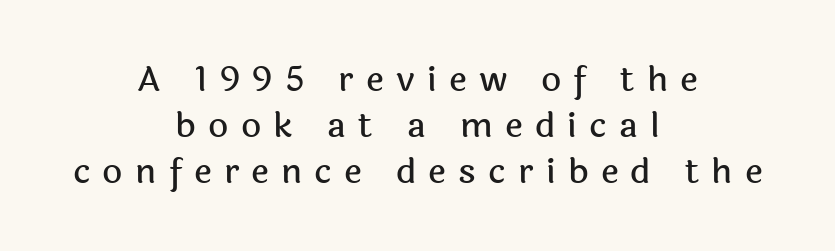
A clean baseline with only descenders dipping below it. Compared with a flush-left layout, this one balances lines on the center instead. Does the type have serifs? No, each stem ends abruptly. The rendering uses natural spacing where letterforms have individual widths. Does the leading feel generous? No, just average. The tracking jumps out immediately: characters are airy and widely separated.
